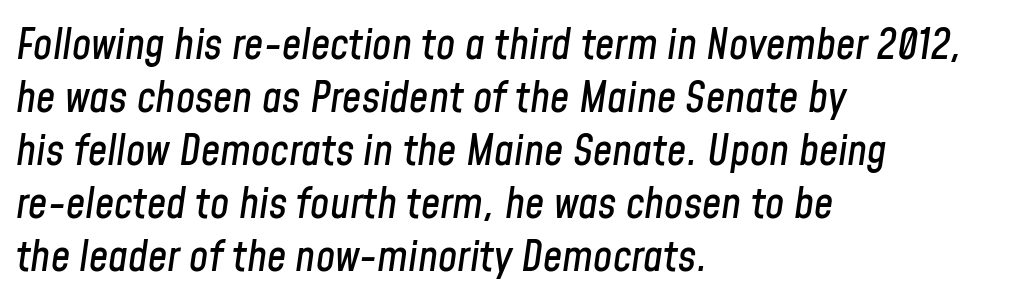
The image shows 43 px condensed type, italic (leaning right); set left-aligned, line spacing 1.23x, normal letter spacing, not underlined; low stroke contrast and a medium x-height.
